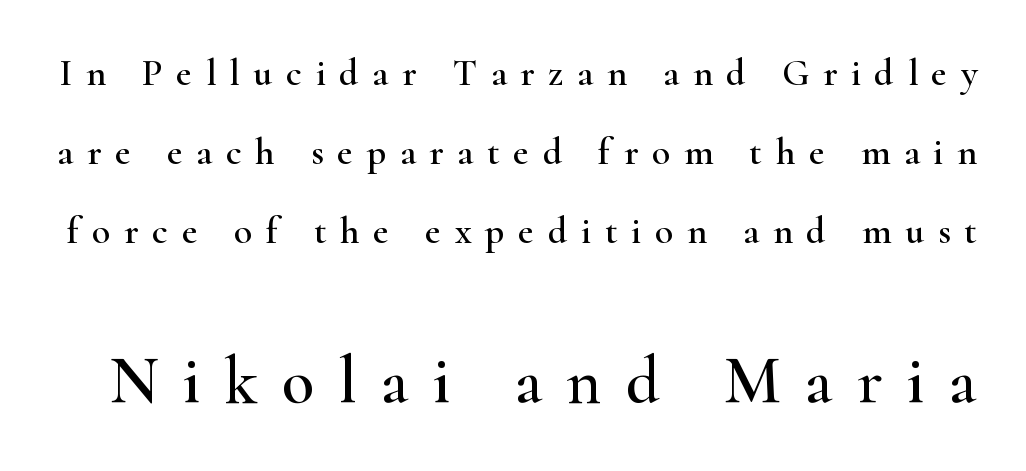
The image shows 67 px wide serif type, upright; set loose line spacing (2.08x), unusually wide letter spacing (+0.36 em), not underlined; the second (bottom) block is 1.76x larger; high stroke contrast and a small x-height.
